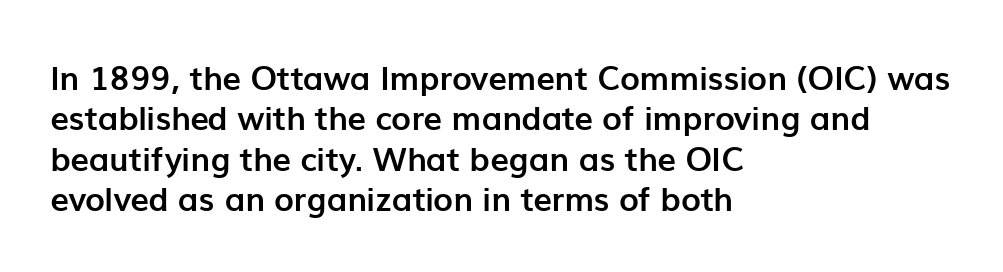
{"serif": "no", "italic": "no", "bold": "yes", "weight": "semibold", "width": "normal", "stroke_contrast": "low", "x_height": "medium", "monospaced": "no", "underline": "no", "align": "left", "line_spacing_ratio": 1.22, "letter_spacing": "normal", "letter_spacing_em": 0.0, "glyph_px": 33}
